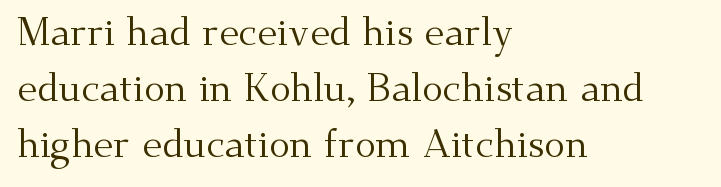
One-word summary of the alignment: left. The passage shown is typed in a proportional face where columns would drift. Tracking value appears to be zero — textbook default spacing. Weight: in the light-to-regular range. The axis of the letterforms is exactly vertical.
